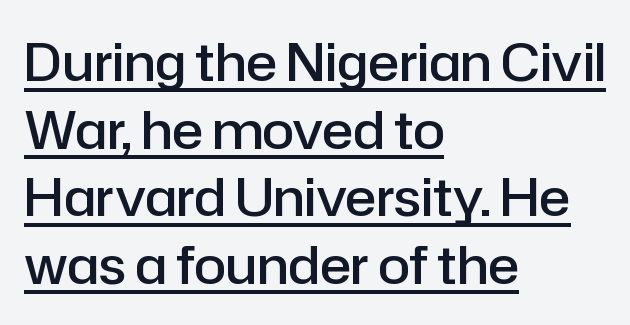
{"serif": "no", "italic": "no", "bold": "semi", "weight": "semibold", "width": "normal", "stroke_contrast": "low", "x_height": "medium", "monospaced": "no", "underline": "yes", "align": "left", "line_spacing": "normal", "line_spacing_ratio": 1.3, "letter_spacing": "normal", "letter_spacing_em": 0.0, "glyph_px": 52}
